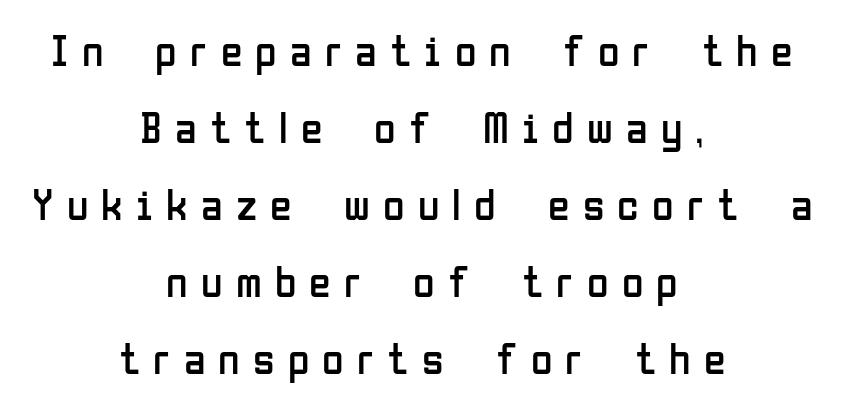
Q: Is the text bold? A: No.
Q: Is the text italic (slanted)? A: No, it is upright.
Q: Is the typeface a serif or a sans-serif typeface? A: Sans-serif.
Q: Is the text underlined? A: No.
Q: How is the paragraph aligned? A: Centered.
Q: Is the spacing between letters normal or unusually wide? A: Unusually wide.
Q: Width (condensed, normal, or wide)? A: Condensed.
Q: Stroke contrast? A: Low.
Q: x-height? A: Medium.
Q: Monospaced? A: No.
